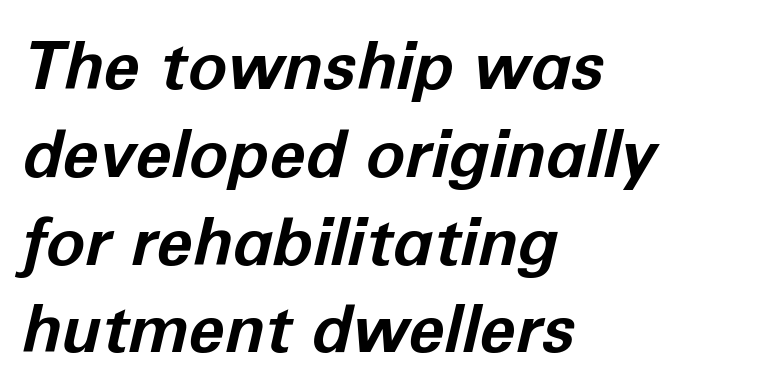
{"italic": "yes", "lean": "right", "slant_degrees": 12, "bold": "yes", "weight": "bold", "width": "normal", "stroke_contrast": "low", "x_height": "medium", "monospaced": "no", "underline": "no", "align": "left", "line_spacing": "normal", "line_spacing_ratio": 1.33, "letter_spacing": "normal", "letter_spacing_em": 0.0, "glyph_px": 66}
